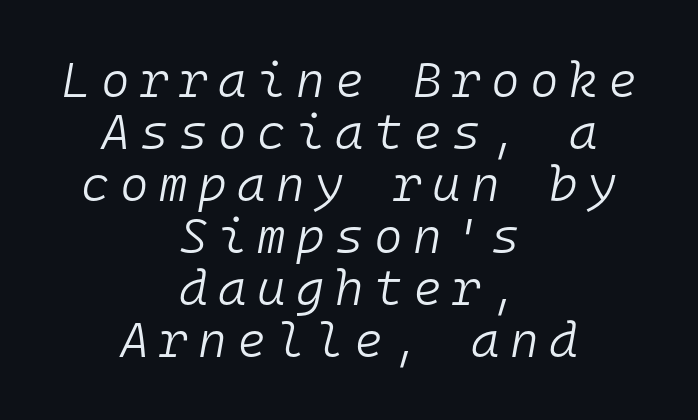
The image shows 49 px light type, italic (leaning right), monospaced; set centered, tight line spacing (1.06x), unusually wide letter spacing (+0.21 em), not underlined; low stroke contrast and a medium x-height.
